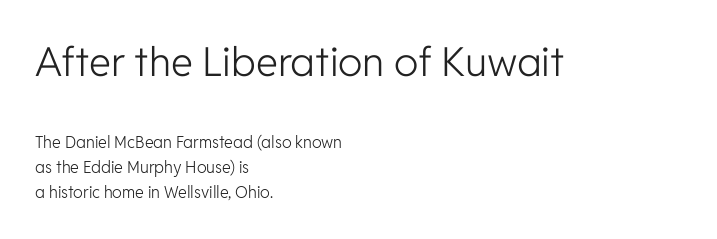
The area under the type is left untouched. The rag falls on the right side of this text block. The typesetting does not lean heavy: it is not bold. Evenly set lines give the paragraph a standard silhouette. Is this a fixed-width face? No — the glyphs have proportional, varying widths.
